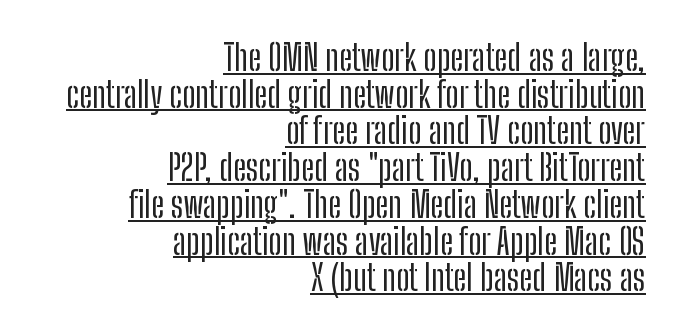
{"serif": "no", "italic": "no", "width": "condensed", "stroke_contrast": "low", "x_height": "medium", "monospaced": "no", "underline": "yes", "align": "right", "line_spacing": "tight", "line_spacing_ratio": 1.02, "letter_spacing": "normal", "letter_spacing_em": 0.0, "glyph_px": 36}
